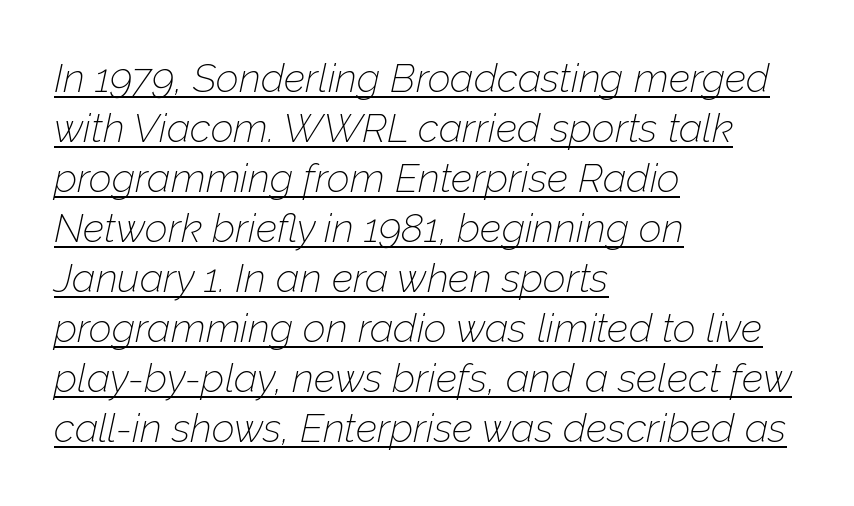
Q: Is the text bold? A: No.
Q: Is the text italic (slanted)? A: Yes, it leans right by about 12 degrees.
Q: Is the text underlined? A: Yes.
Q: How is the paragraph aligned? A: Left-aligned.
Q: Is the spacing between letters normal or unusually wide? A: Normal.
Q: Is the spacing between lines tight, normal or loose? A: Normal.
Q: Width (condensed, normal, or wide)? A: Normal.
Q: Stroke contrast? A: Low.
Q: x-height? A: Medium.
Q: Monospaced? A: No.
